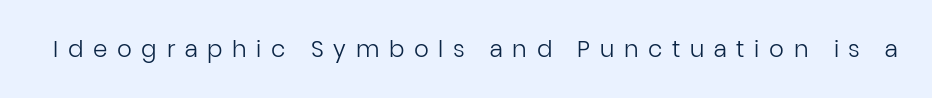
Q: Is the text bold? A: No.
Q: Is the text italic (slanted)? A: No, it is upright.
Q: Is the text underlined? A: No.
Q: Is the spacing between letters normal or unusually wide? A: Unusually wide.
